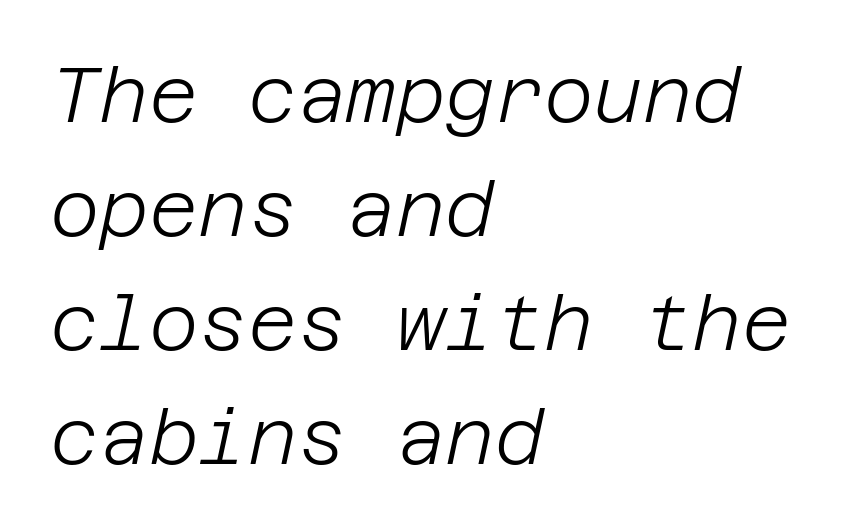
This is not heavy type; no bold has been used. The lines are quadded left. Glance below the letters and you will spot only blank space. The block of text has a typical density, with ordinary space between rows. The type is set solid horizontally, with unmodified tracking.
